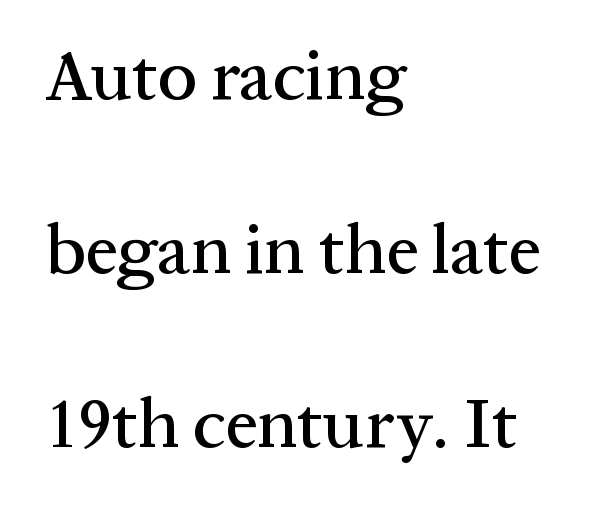
The image shows 71 px serif type, upright; set left-aligned, loose line spacing (2.45x), normal letter spacing, not underlined; medium stroke contrast and a medium x-height.
